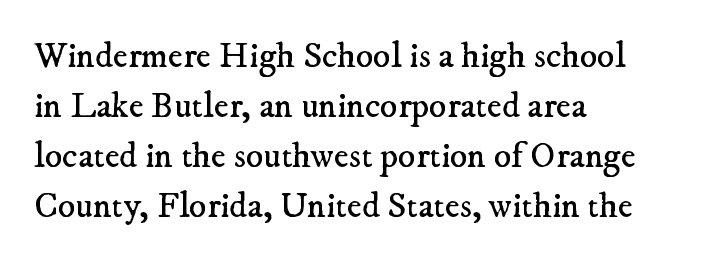
The image shows 36 px regular-weight serif type; set left-aligned, normal line spacing (1.39x), normal letter spacing, not underlined; low stroke contrast and a small x-height.
